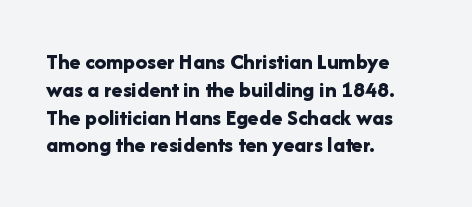
The image shows 23 px bold type, upright; set left-aligned, line spacing 1.21x, normal letter spacing, not underlined.
